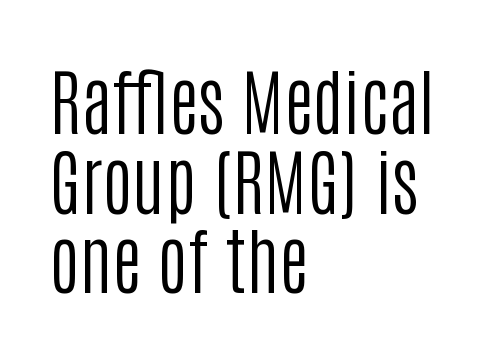
{"serif": "no", "italic": "no", "bold": "no", "weight": "regular", "width": "condensed", "stroke_contrast": "low", "x_height": "large", "monospaced": "no", "underline": "no", "align": "left", "line_spacing": "tight", "line_spacing_ratio": 1.09, "letter_spacing": "normal", "letter_spacing_em": 0.0, "glyph_px": 73}
